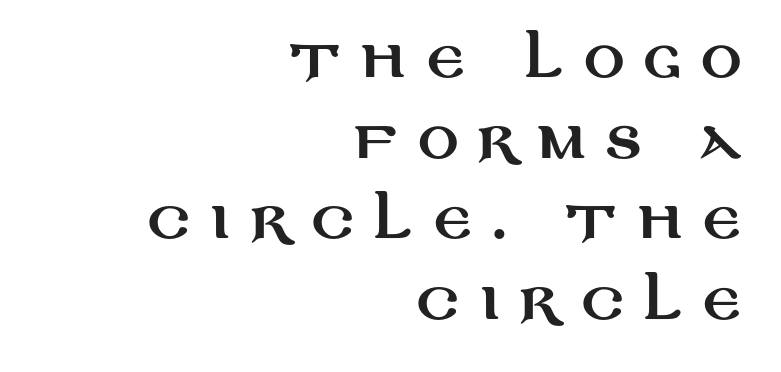
Horizontal bands of white between lines are of average thickness. Check under the words: just untouched page. The font family rendered here belongs to the sans-serif group. These lines are rendered in a variable-pitch font. The line texture is sparse and dotted thanks to wide tracking. Quick note: not italic, upright.
